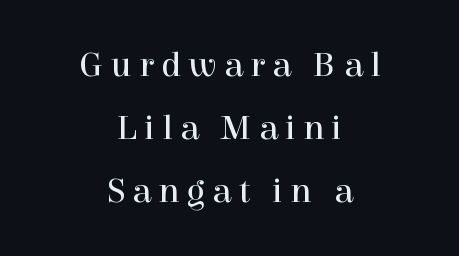
The space directly below the letters is spotless. Italic? Not at all — the glyphs are vertical. You could not count columns in this text — the font is proportionally spaced. The text block is weighted toward neither margin, spreading evenly from the middle.
